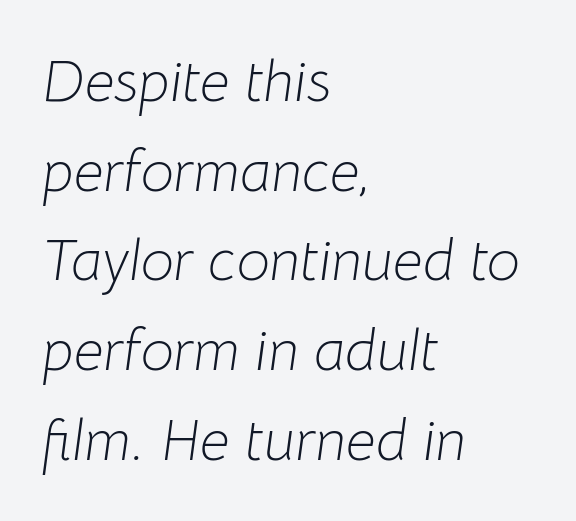
Glance below the letters and you will spot only blank space. Is there much room between lines? A standard amount, neither cramped nor airy. The glyphs look as if they've been sheared to an angle. Is this a fixed-width face? No — the glyphs have proportional, varying widths.
